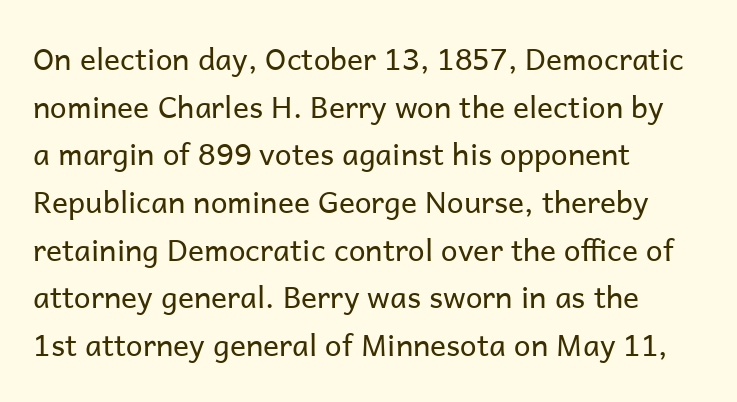
The image shows 30 px regular-weight sans-serif type, upright; set left-aligned, normal line spacing (1.59x), normal letter spacing, not underlined; low stroke contrast and a medium x-height.
